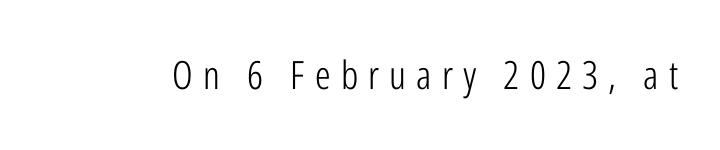
{"serif": "no", "italic": "no", "bold": "no", "weight": "light", "width": "condensed", "stroke_contrast": "low", "x_height": "medium", "monospaced": "no", "underline": "no", "letter_spacing": "wide", "letter_spacing_em": 0.26, "glyph_px": 39}
